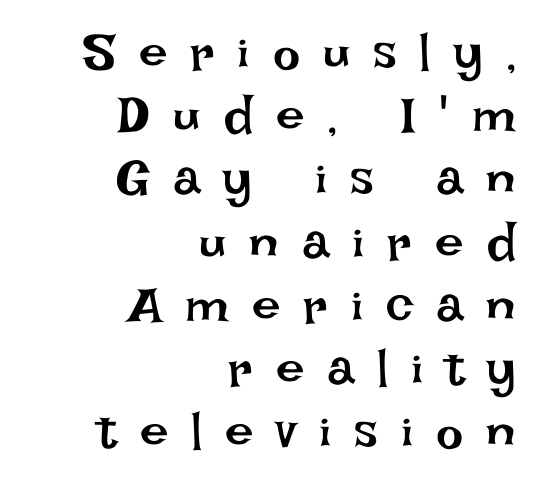
Q: Is the text bold? A: No.
Q: Is the text italic (slanted)? A: No, it is upright.
Q: Is the text underlined? A: No.
Q: How is the paragraph aligned? A: Right-aligned.
Q: Is the spacing between letters normal or unusually wide? A: Unusually wide.
Q: Width (condensed, normal, or wide)? A: Normal.
Q: Stroke contrast? A: Low.
Q: x-height? A: Large.
Q: Monospaced? A: No.
